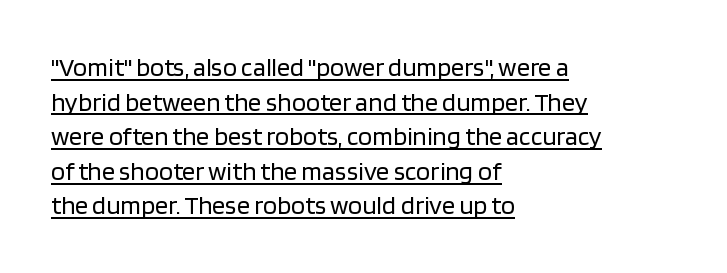
Characters follow at the spacing the type designer built in. Stroke mass is kept to a normal reading level or below. The rendering uses the underline text-decoration. Notice how descenders clear the ascenders below comfortably — that's standard leading.
